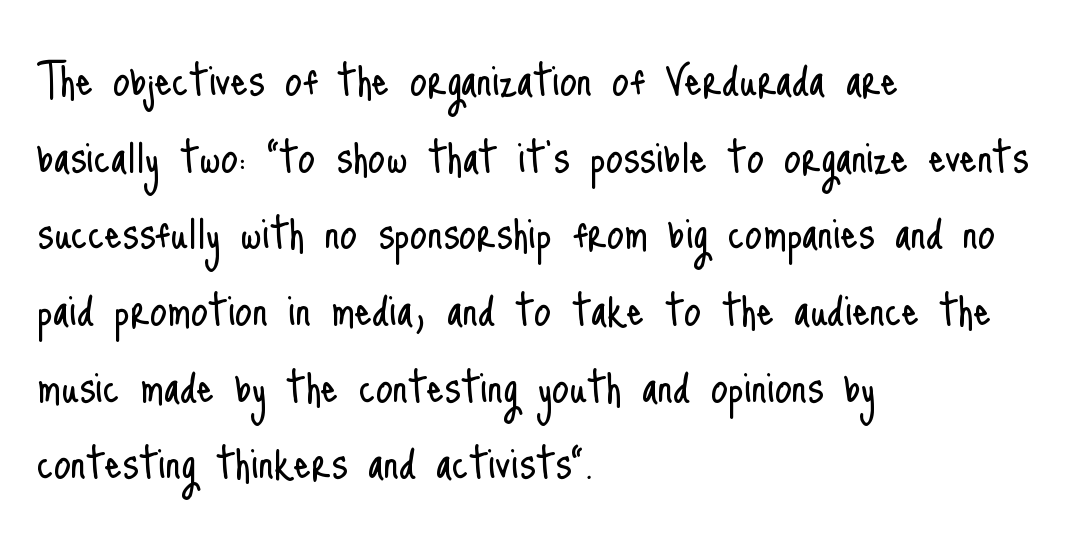
The cut favours lightness, reaching ordinary text weight at its darkest. Here the designer chose a conventional face with non-uniform glyph widths. The letters stand upright; this is a roman face. In terms of letterspacing, this is plain default setting.
